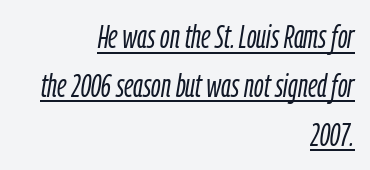
The font sits on the lighter half of the weight spectrum, regular included. A flush-right, rag-left setting is used for this passage. Proportional: the letters do not fall into vertical columns. Compared with ordinary roman type, these characters are visibly tilted. What stands out about the letter spacing? Nothing — it is the standard amount. Check the space under the baseline: a stroke is drawn there.
